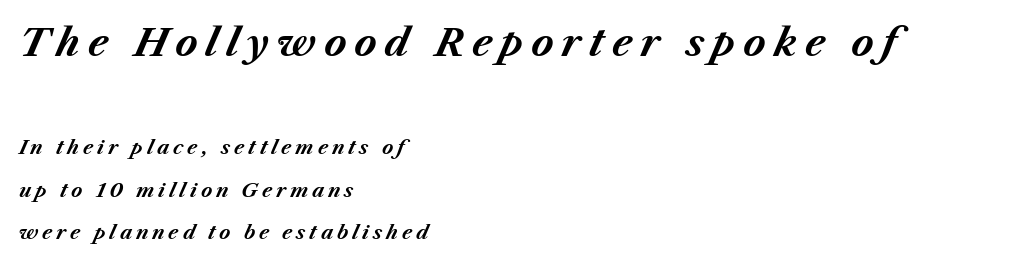
Would a proofreader flag this as italicized? Yes. Has an underline been added? It has not. Caption: upper text group enlarged, lower text group reduced. Think of a printed novel: that variable character pitch is what you see here. Widely set lines give the paragraph a tall, airy silhouette.
